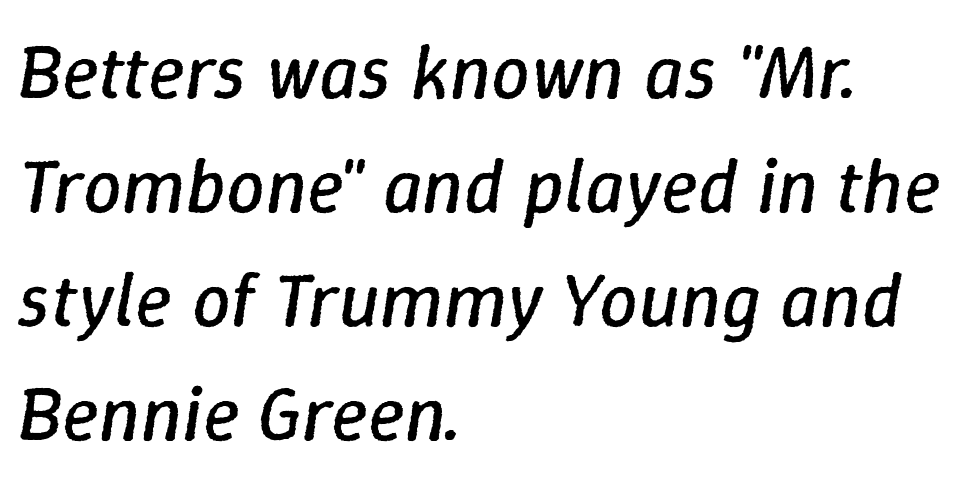
Quick note: interline space is typical. The specimen reads as italic at a glance. Weight: regular or lighter. Tracking value appears to be zero — textbook default spacing.
